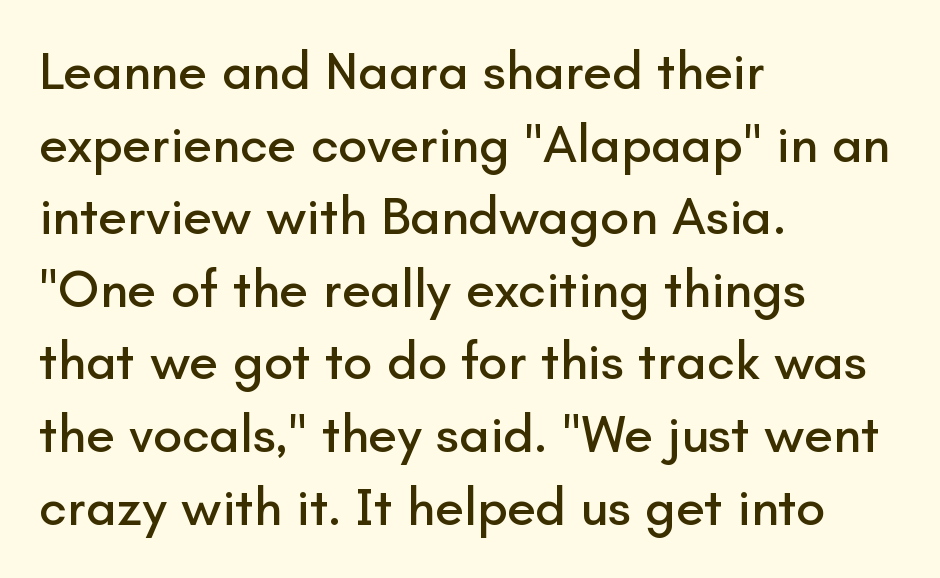
{"serif": "no", "italic": "no", "width": "normal", "stroke_contrast": "low", "x_height": "small", "monospaced": "no", "underline": "no", "align": "left", "line_spacing": "normal", "line_spacing_ratio": 1.37, "letter_spacing": "normal", "letter_spacing_em": 0.0, "glyph_px": 53}
